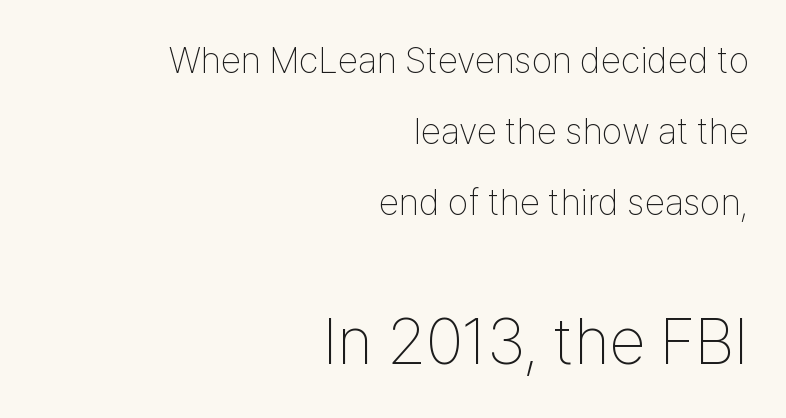
{"serif": "no", "italic": "no", "bold": "no", "weight": "thin", "width": "condensed", "stroke_contrast": "low", "x_height": "medium", "monospaced": "no", "underline": "no", "align": "right", "line_spacing": "loose", "line_spacing_ratio": 1.92, "letter_spacing": "normal", "letter_spacing_em": 0.0, "larger_block": "second", "size_ratio": 1.76, "glyph_px": 65}
